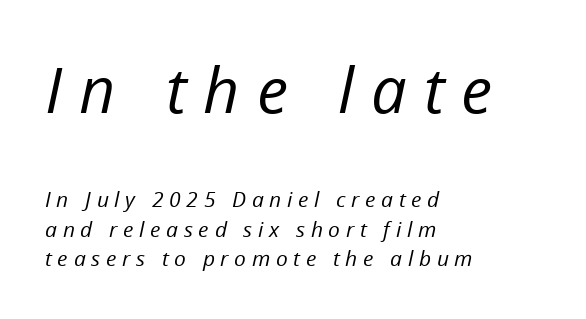
Of the two passages, the one on top uses the larger point size. No word sits above an underline. Characters follow at a spacing far wider than the type designer built in. The passage shown is typed in a proportional face where columns would drift.
